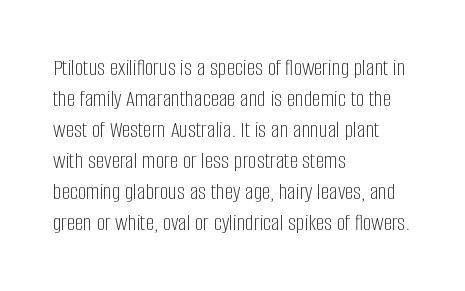
The image shows 24 px text type, upright; set left-aligned, normal line spacing (1.29x), normal letter spacing, not underlined.
